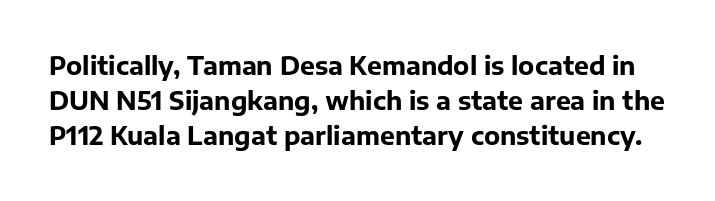
Each glyph is drawn with heavy, bold strokes. It's the straight-up-and-down kind of type. This sample uses plain, unmodified letter spacing. Honestly, there is no underline to notice here at all. Vertical spacing — default.
